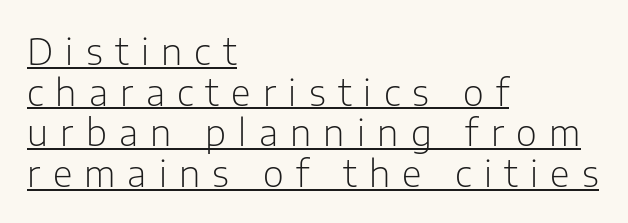
The line texture is sparse and dotted thanks to wide tracking. Type style note: lacks serifs. Weight class: somewhere from thin through regular. The passage shown is underscored from start to finish.
